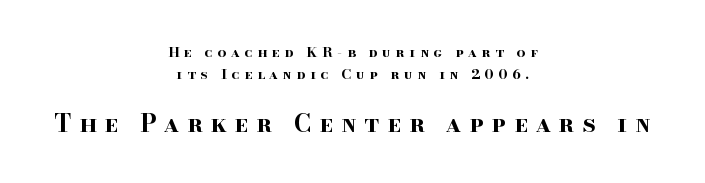
{"italic": "no", "bold": "yes", "underline": "no", "align": "center", "line_spacing": "normal", "line_spacing_ratio": 1.6, "letter_spacing": "wide", "letter_spacing_em": 0.33, "larger_block": "second", "size_ratio": 1.71, "glyph_px": 24}
